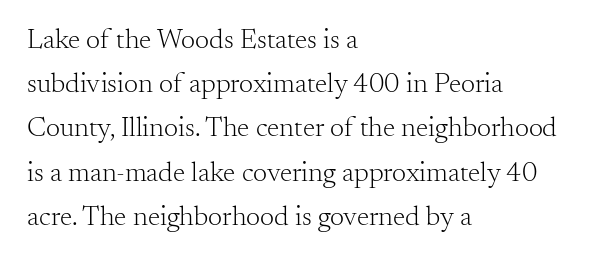
{"serif": "yes", "italic": "no", "bold": "no", "weight": "light", "width": "normal", "stroke_contrast": "medium", "x_height": "small", "monospaced": "no", "underline": "no", "align": "left", "line_spacing": "normal", "line_spacing_ratio": 1.58, "letter_spacing": "normal", "letter_spacing_em": 0.0, "glyph_px": 28}
